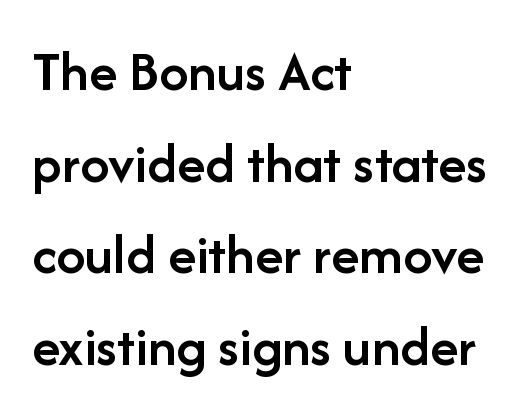
Q: Is the text bold? A: Semi-bold.
Q: Is the text italic (slanted)? A: No, it is upright.
Q: Is the typeface a serif or a sans-serif typeface? A: Sans-serif.
Q: Is the text underlined? A: No.
Q: How is the paragraph aligned? A: Left-aligned.
Q: Is the spacing between letters normal or unusually wide? A: Normal.
Q: Is the spacing between lines tight, normal or loose? A: Normal.
Q: Width (condensed, normal, or wide)? A: Normal.
Q: Stroke contrast? A: Low.
Q: x-height? A: Medium.
Q: Monospaced? A: No.
